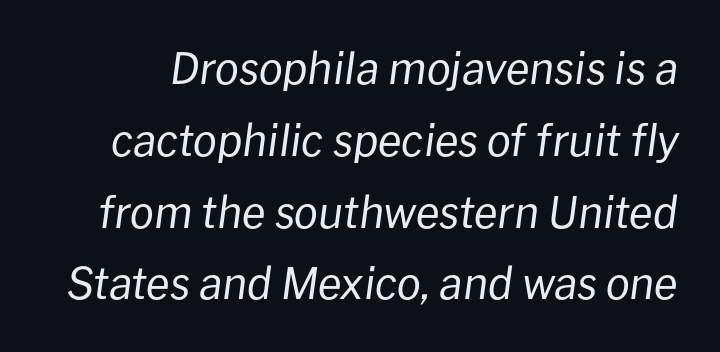
{"italic": "yes", "lean": "right", "slant_degrees": 8, "bold": "no", "weight": "regular", "width": "normal", "stroke_contrast": "low", "x_height": "medium", "monospaced": "no", "underline": "no", "line_spacing": "normal", "line_spacing_ratio": 1.67, "letter_spacing": "normal", "letter_spacing_em": 0.0, "glyph_px": 43}
